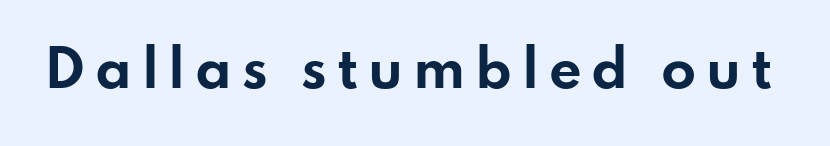
Observe the absence of serifs on each vertical stroke in this sample. The face used here has the dense, thick strokes of a bold. Decoration check: the copy has no underline. This is the regular roman posture of the typeface. Looks like regular typesetting: each glyph gets only the width it needs.
